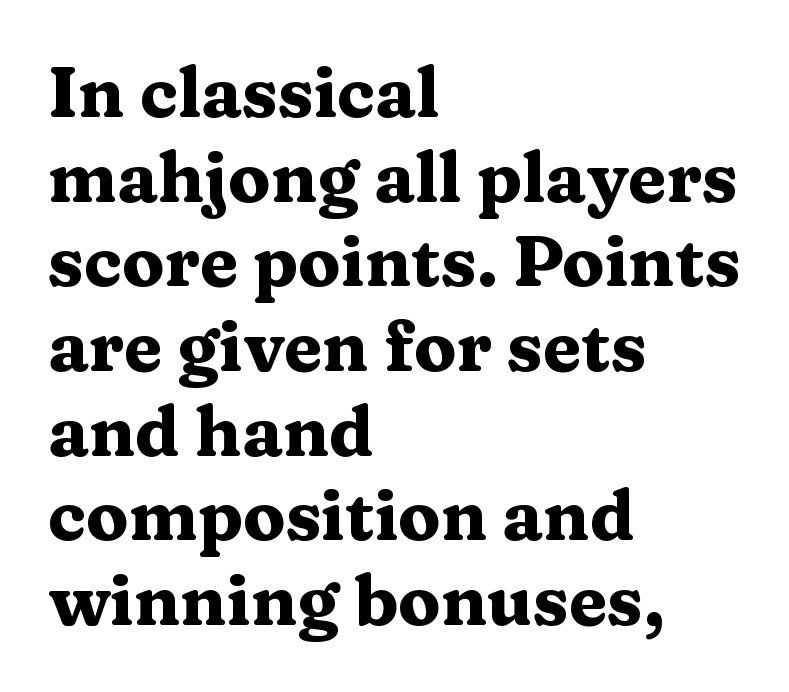
Alignment: flush left. No extra tracking has been applied to these lines. Compared with an ordinary text face, these strokes are far heavier — a full bold. Anything drawn beneath the words? Only blank space. Do the characters align in a grid? No, the font is proportional.
